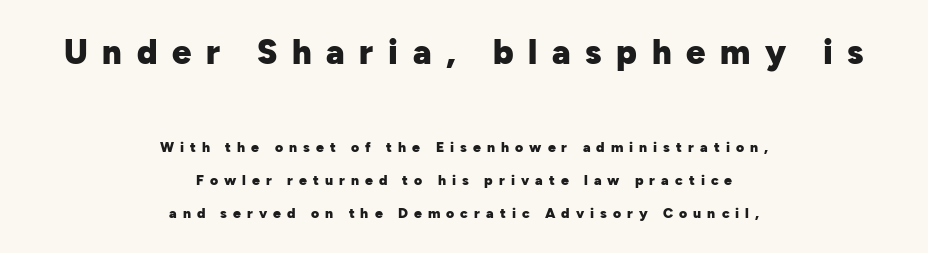
The block of text is sparse from top to bottom, with ample space between rows. Each letter keeps its own natural width here, so spacing adapts to shape. Posture: straight, roman, zero tilt. This is heavy type, rendered in bold.
